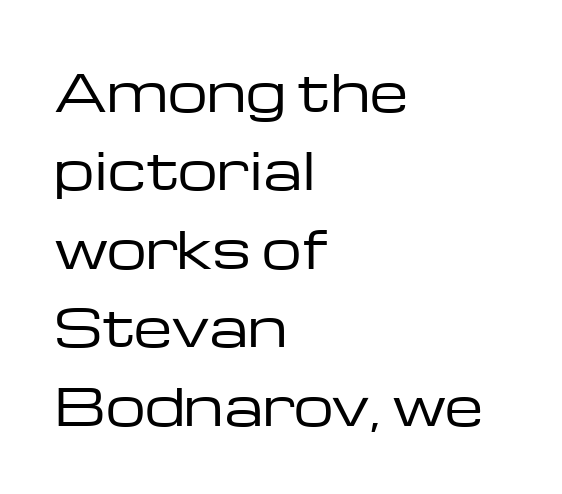
{"serif": "no", "italic": "no", "bold": "no", "weight": "regular", "width": "wide", "stroke_contrast": "low", "x_height": "medium", "monospaced": "no", "underline": "no", "align": "left", "line_spacing": "normal", "line_spacing_ratio": 1.57, "letter_spacing": "normal", "letter_spacing_em": 0.0, "glyph_px": 50}
